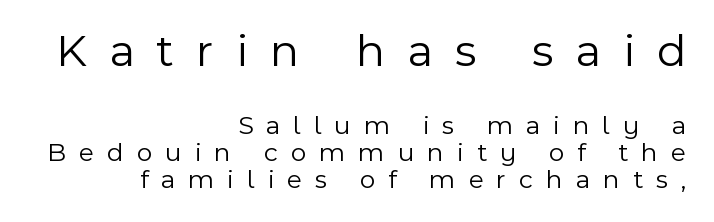
The rendering shrinks the type as you move from the upper chunk to the lower. This is roman type, the default non-slanted kind. You could not count columns in this text — the font is proportionally spaced. If you measured baseline to baseline, you'd find a short distance. The string is rendered with underlining switched off. To sum up the face: it is a sans, with no serifs.
